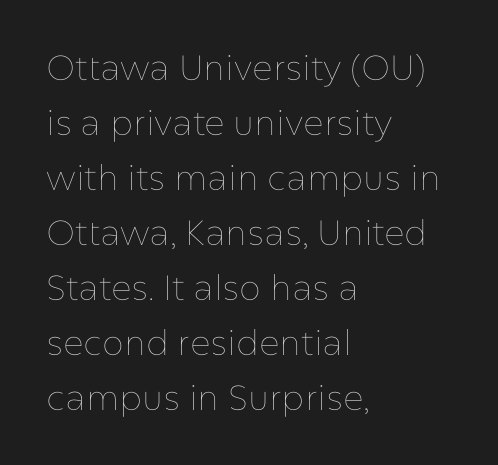
The baseline area is clear. These lines keep a tight, regular rhythm from letter to letter. Is there much room between lines? A standard amount, neither cramped nor airy. The setting favours the left margin, as ordinary paragraphs usually do.
